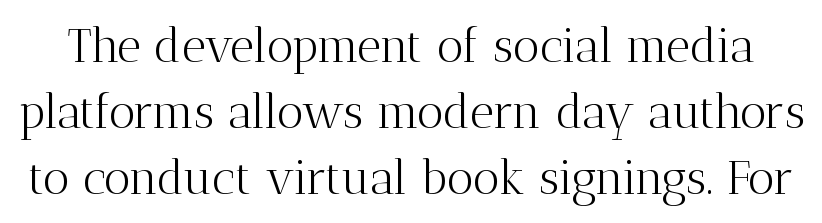
The image shows 47 px light serif type, upright; set normal line spacing (1.4x), normal letter spacing, not underlined; medium stroke contrast and a medium x-height.
